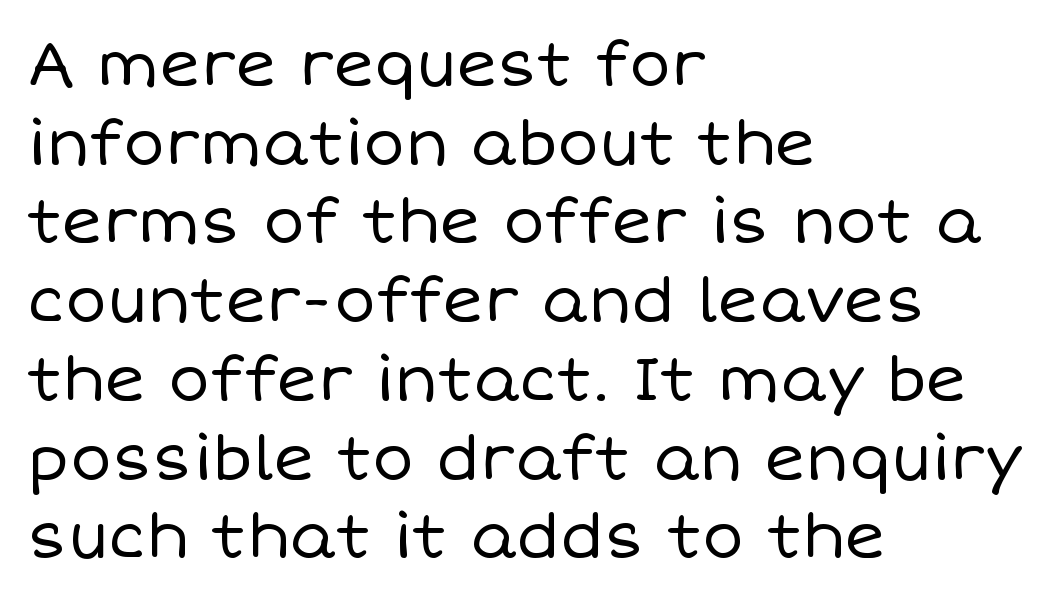
The typesetter chose a ragged-right arrangement here. The lines sit at an ordinary, default distance from one another. Each word holds together tightly as a unit, with standard inter-letter gaps. Tall strokes in this sample are plumb rather than angled.
